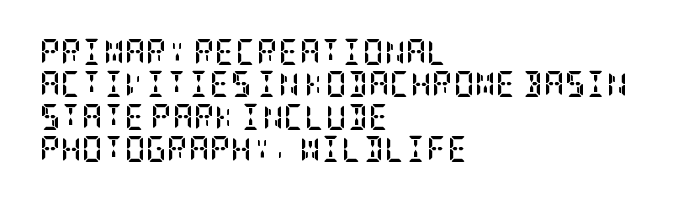
The image shows 26 px bold type, upright; set left-aligned, normal line spacing (1.25x), normal letter spacing, not underlined.
